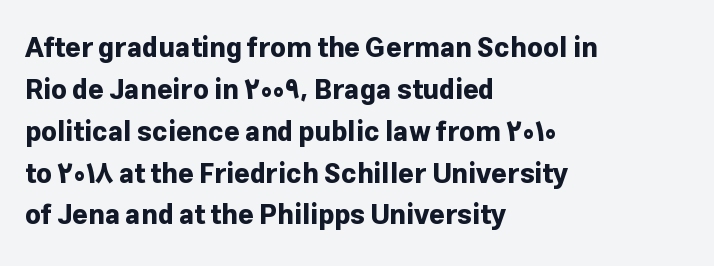
Q: Is the text bold? A: Yes.
Q: Is the text italic (slanted)? A: No, it is upright.
Q: Is the text underlined? A: No.
Q: How is the paragraph aligned? A: Left-aligned.
Q: Is the spacing between letters normal or unusually wide? A: Normal.
Q: Is the spacing between lines tight, normal or loose? A: Normal.
